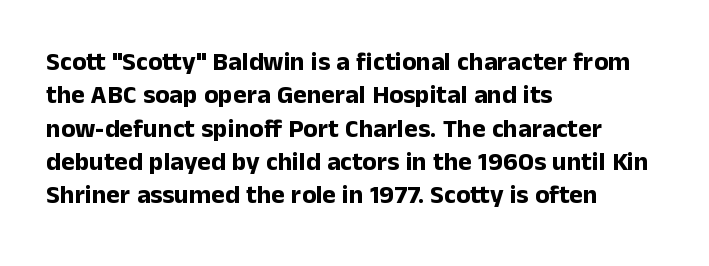
The image shows 26 px bold type, upright; set left-aligned, normal line spacing (1.28x), normal letter spacing, not underlined.
